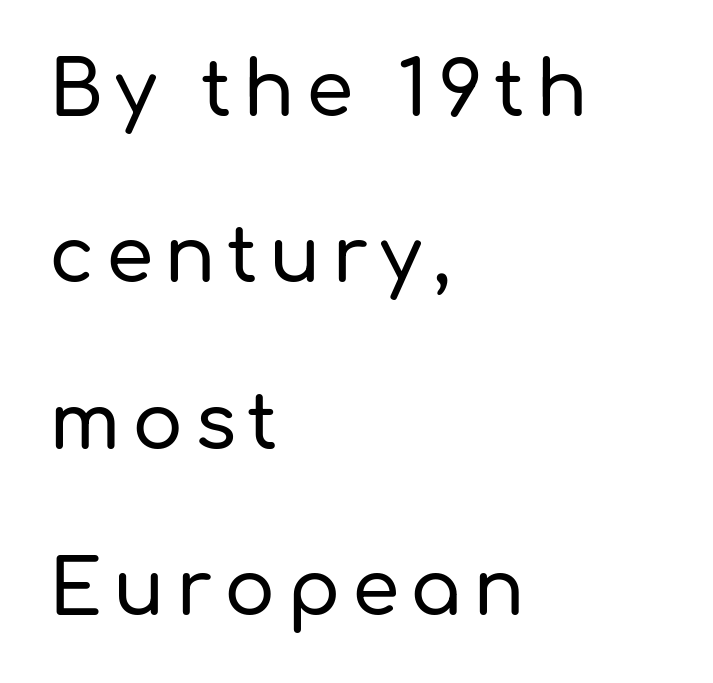
The image shows 76 px sans-serif type, upright; set left-aligned, loose line spacing (2.19x), not underlined; low stroke contrast and a medium x-height.
